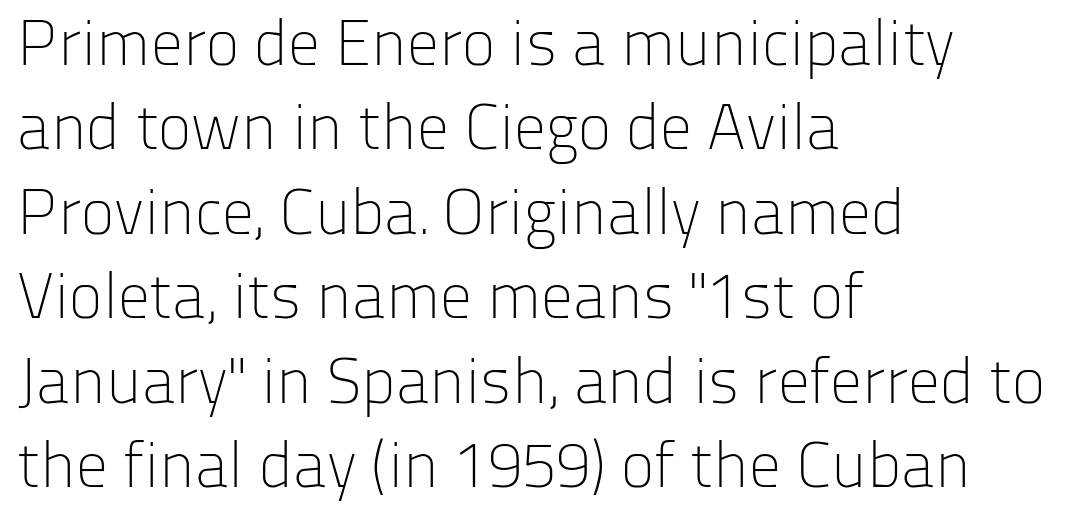
Q: Is the text bold? A: No.
Q: Is the text italic (slanted)? A: No, it is upright.
Q: Is the typeface a serif or a sans-serif typeface? A: Sans-serif.
Q: Is the text underlined? A: No.
Q: How is the paragraph aligned? A: Left-aligned.
Q: Is the spacing between letters normal or unusually wide? A: Normal.
Q: Is the spacing between lines tight, normal or loose? A: Normal.
Q: Width (condensed, normal, or wide)? A: Normal.
Q: Stroke contrast? A: Low.
Q: x-height? A: Medium.
Q: Monospaced? A: No.
